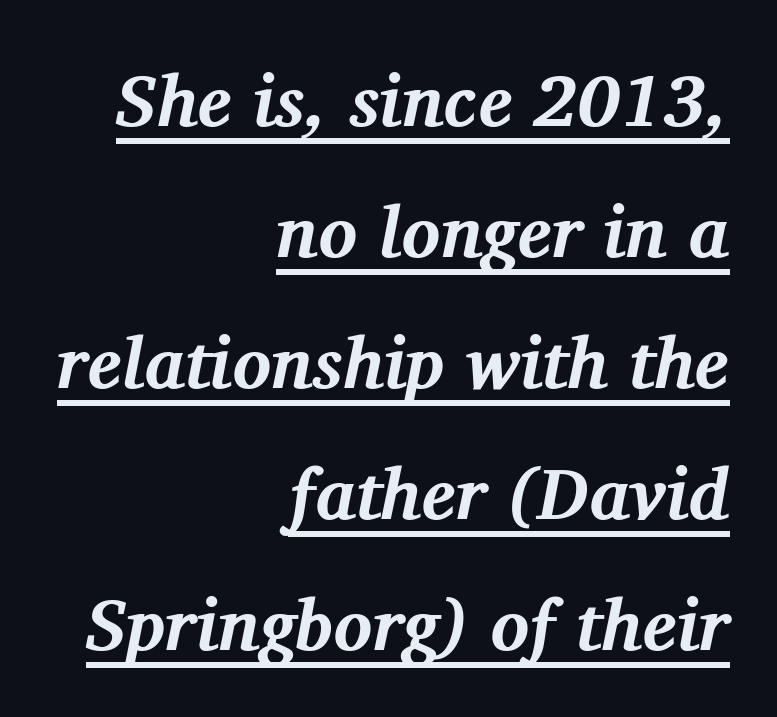
Q: Is the text bold? A: Yes.
Q: Is the text italic (slanted)? A: Yes, it leans right by about 11 degrees.
Q: Is the typeface a serif or a sans-serif typeface? A: Serif.
Q: Is the text underlined? A: Yes.
Q: How is the paragraph aligned? A: Right-aligned.
Q: Is the spacing between letters normal or unusually wide? A: Normal.
Q: Width (condensed, normal, or wide)? A: Normal.
Q: Stroke contrast? A: Medium.
Q: x-height? A: Medium.
Q: Monospaced? A: No.
